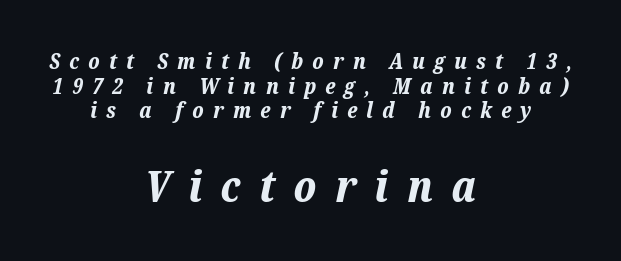
Q: Is the text bold? A: Yes.
Q: Is the text italic (slanted)? A: Yes, it leans right by about 12 degrees.
Q: Is the text underlined? A: No.
Q: How is the paragraph aligned? A: Centered.
Q: Is the spacing between letters normal or unusually wide? A: Unusually wide.
Q: Is the spacing between lines tight, normal or loose? A: Tight.
Q: Which block of text is set in a larger size, the first (top) or the second (bottom)? A: The second (bottom) one.
Q: Width (condensed, normal, or wide)? A: Normal.
Q: Stroke contrast? A: Low.
Q: x-height? A: Medium.
Q: Monospaced? A: No.
